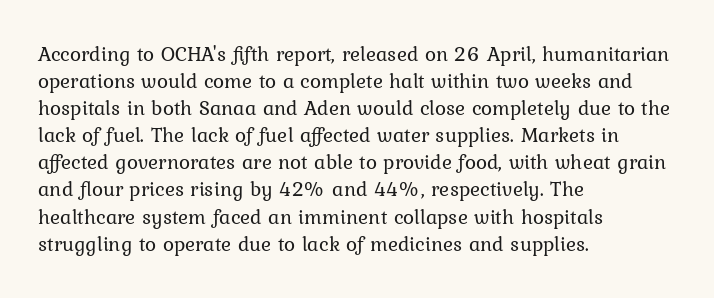
{"italic": "no", "bold": "no", "underline": "no", "align": "left", "line_spacing": "normal", "line_spacing_ratio": 1.29, "letter_spacing": "normal", "letter_spacing_em": 0.0, "glyph_px": 21}
